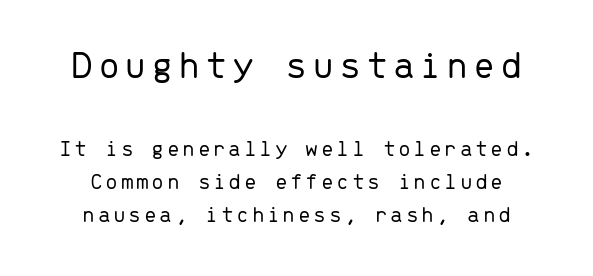
Q: Is the text bold? A: No.
Q: Is the text italic (slanted)? A: No, it is upright.
Q: Is the typeface a serif or a sans-serif typeface? A: Sans-serif.
Q: Is the text underlined? A: No.
Q: Is the spacing between lines tight, normal or loose? A: Normal.
Q: Which block of text is set in a larger size, the first (top) or the second (bottom)? A: The first (top) one.
Q: Width (condensed, normal, or wide)? A: Normal.
Q: Stroke contrast? A: Low.
Q: x-height? A: Medium.
Q: Monospaced? A: Yes.
